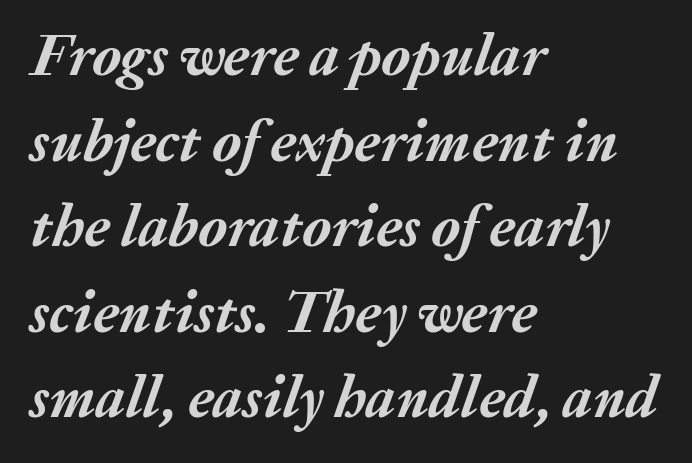
{"italic": "yes", "lean": "right", "slant_degrees": 20, "bold": "yes", "weight": "semibold", "width": "normal", "stroke_contrast": "medium", "x_height": "medium", "monospaced": "no", "underline": "no", "align": "left", "line_spacing": "normal", "line_spacing_ratio": 1.45, "letter_spacing": "normal", "letter_spacing_em": 0.0, "glyph_px": 59}
